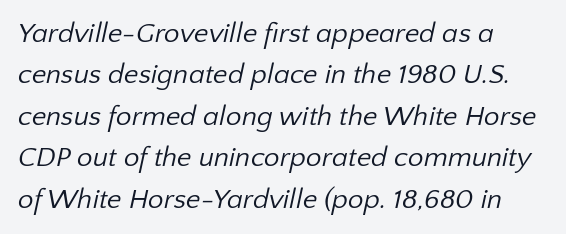
Q: Is the text bold? A: No.
Q: Is the typeface a serif or a sans-serif typeface? A: Sans-serif.
Q: Is the text underlined? A: No.
Q: How is the paragraph aligned? A: Left-aligned.
Q: Is the spacing between letters normal or unusually wide? A: Normal.
Q: Is the spacing between lines tight, normal or loose? A: Normal.
Q: Width (condensed, normal, or wide)? A: Normal.
Q: Stroke contrast? A: Low.
Q: x-height? A: Medium.
Q: Monospaced? A: No.
